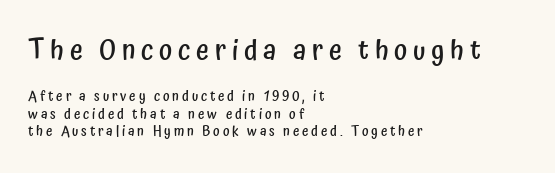
The image shows 28 px semibold, condensed sans-serif type, upright; set left-aligned, normal line spacing (1.25x), unusually wide letter spacing (+0.2 em), not underlined; the first (top) block is 2.0x larger; low stroke contrast and a medium x-height.
